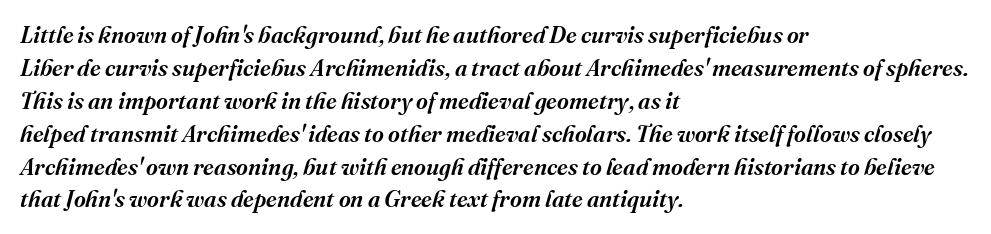
Reading down the block, your eye returns to a fixed left position each line. Vertically, the passage feels balanced, rows spaced as you'd expect. Does the lettering tilt? It does — this is italic. Firm but not heavy-handed strokes: this text is semibold.
